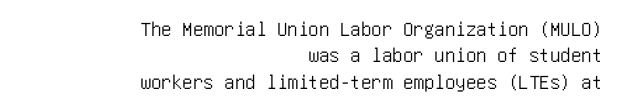
The image shows 21 px text type, upright; set right-aligned, normal line spacing (1.26x), normal letter spacing, not underlined.
